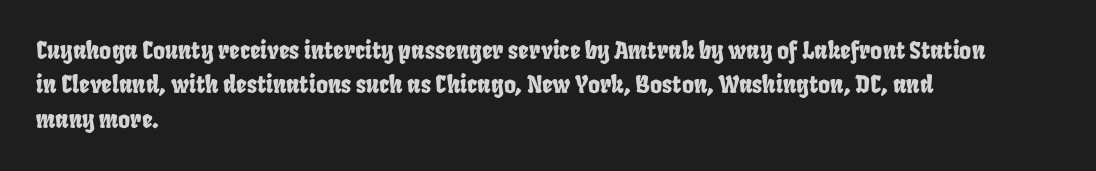
The image shows 23 px text type; set left-aligned, normal line spacing (1.5x), normal letter spacing, not underlined.
